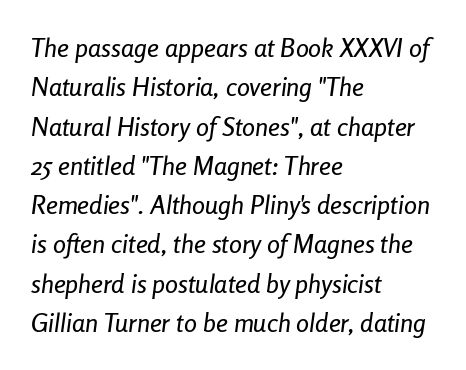
The image shows 26 px text type, italic (leaning right); set left-aligned, normal line spacing (1.51x), normal letter spacing, not underlined.
